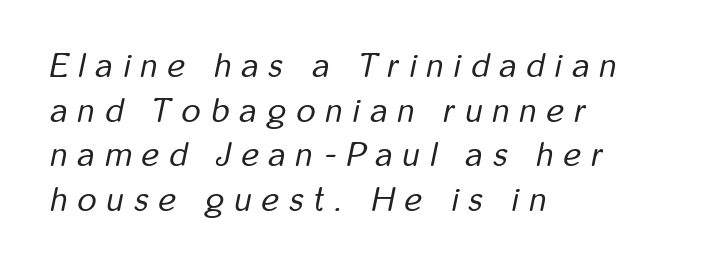
Is the letter spacing exaggerated? Yes — the characters are pushed far apart. The lines sit at an ordinary, default distance from one another. The letters advance in unequal steps, a hallmark of proportional type. Weight: regular or lighter. Glance below the letters and you will spot only blank space. One-word summary of the alignment: left.
